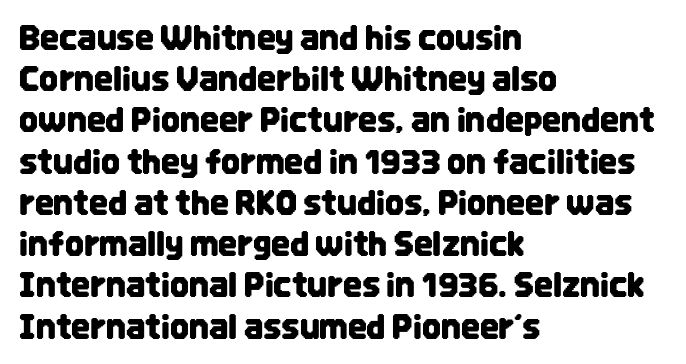
The image shows 33 px condensed sans-serif type, upright; set left-aligned, normal line spacing (1.25x), normal letter spacing, not underlined; low stroke contrast and a large x-height.
